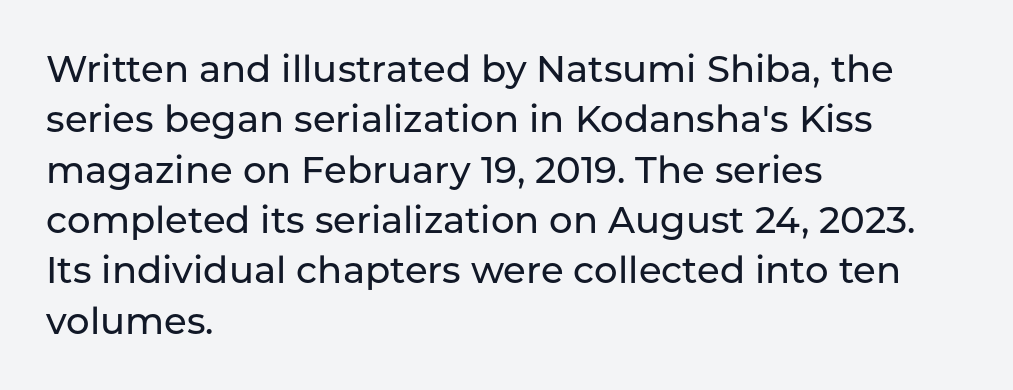
The image shows 37 px sans-serif type, upright; set left-aligned, normal line spacing (1.36x), normal letter spacing, not underlined; low stroke contrast and a medium x-height.
